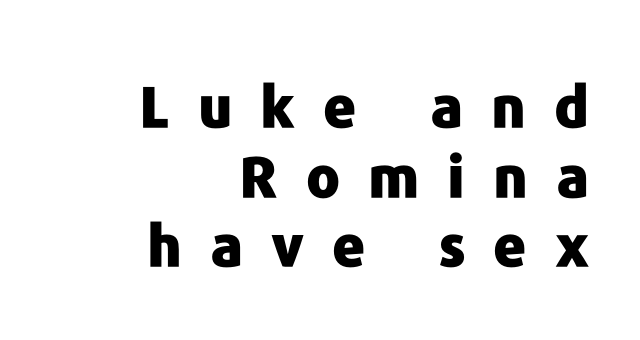
The image shows 57 px heavy sans-serif type, upright; set right-aligned, line spacing 1.22x, unusually wide letter spacing (+0.49 em), not underlined; low stroke contrast and a medium x-height.
